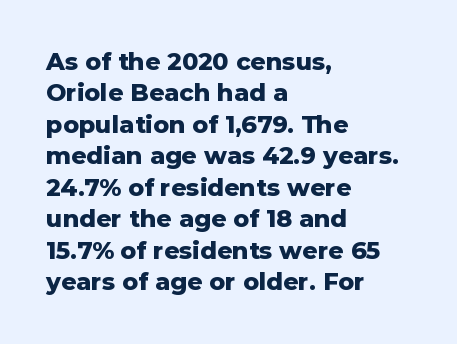
The image shows 24 px bold type, upright; set left-aligned, normal line spacing (1.31x), normal letter spacing, not underlined.
